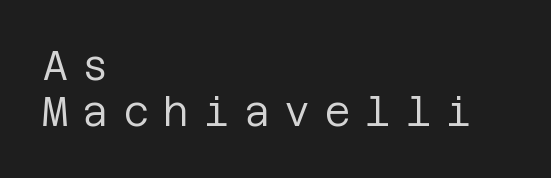
The image shows 40 px regular-weight sans-serif type, upright; set left-aligned, tight line spacing (1.14x), unusually wide letter spacing (+0.36 em), not underlined; low stroke contrast and a large x-height.
